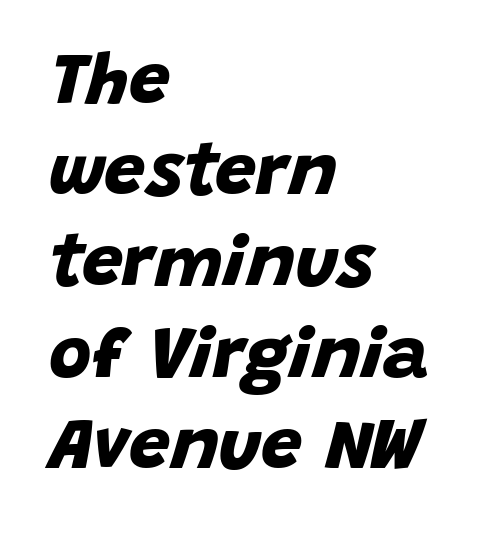
Q: Is the text bold? A: Yes.
Q: Is the typeface a serif or a sans-serif typeface? A: Sans-serif.
Q: Is the text underlined? A: No.
Q: How is the paragraph aligned? A: Left-aligned.
Q: Is the spacing between letters normal or unusually wide? A: Normal.
Q: Is the spacing between lines tight, normal or loose? A: Normal.
Q: Width (condensed, normal, or wide)? A: Normal.
Q: Stroke contrast? A: Low.
Q: x-height? A: Large.
Q: Monospaced? A: No.
